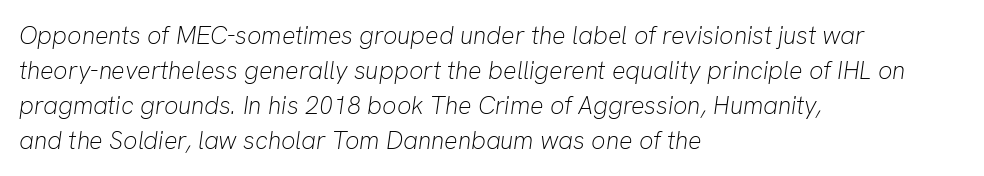
The image shows 25 px text type, italic (leaning right); set left-aligned, normal line spacing (1.4x), normal letter spacing, not underlined.
